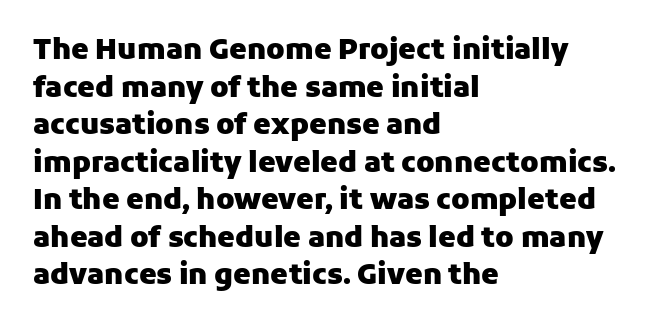
Is this a fixed-width face? No — the glyphs have proportional, varying widths. Alignment: flush left. Look at the tracking — it's just the regular setting, nothing added. The sample has been set heavy, in full bold.
